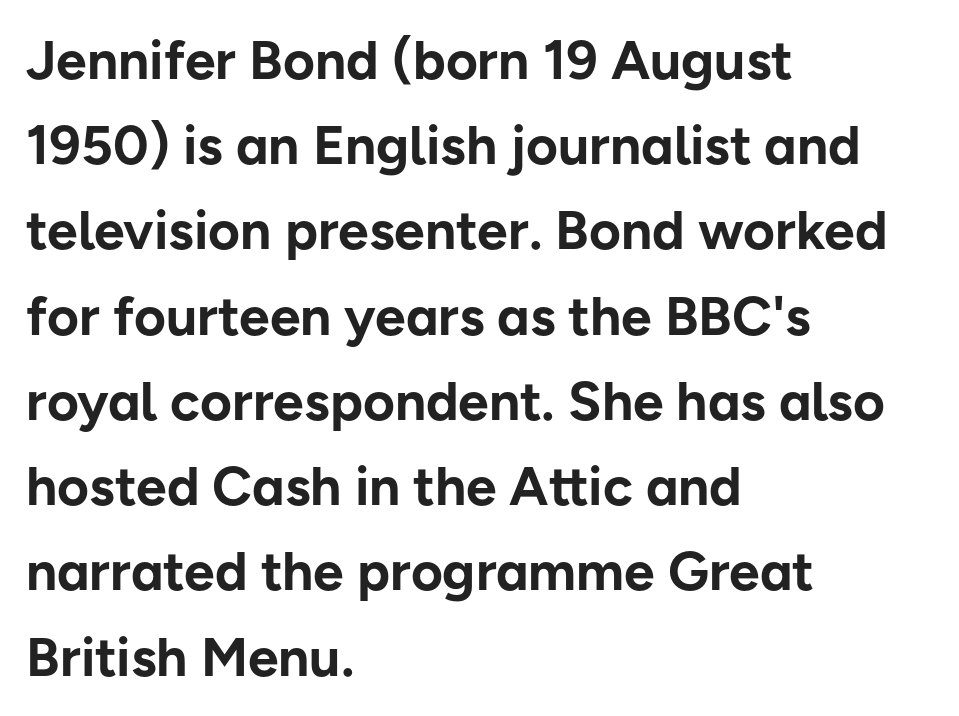
Q: Is the text bold? A: Yes.
Q: Is the text italic (slanted)? A: No, it is upright.
Q: Is the typeface a serif or a sans-serif typeface? A: Sans-serif.
Q: Is the text underlined? A: No.
Q: How is the paragraph aligned? A: Left-aligned.
Q: Is the spacing between letters normal or unusually wide? A: Normal.
Q: Is the spacing between lines tight, normal or loose? A: Normal.
Q: Width (condensed, normal, or wide)? A: Normal.
Q: Stroke contrast? A: Low.
Q: x-height? A: Medium.
Q: Monospaced? A: No.
